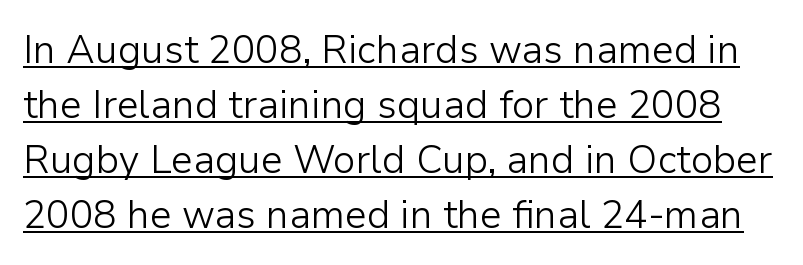
{"serif": "no", "italic": "no", "bold": "no", "weight": "light", "width": "normal", "stroke_contrast": "low", "x_height": "medium", "monospaced": "no", "underline": "yes", "line_spacing": "normal", "line_spacing_ratio": 1.41, "letter_spacing": "normal", "letter_spacing_em": 0.0, "glyph_px": 39}
